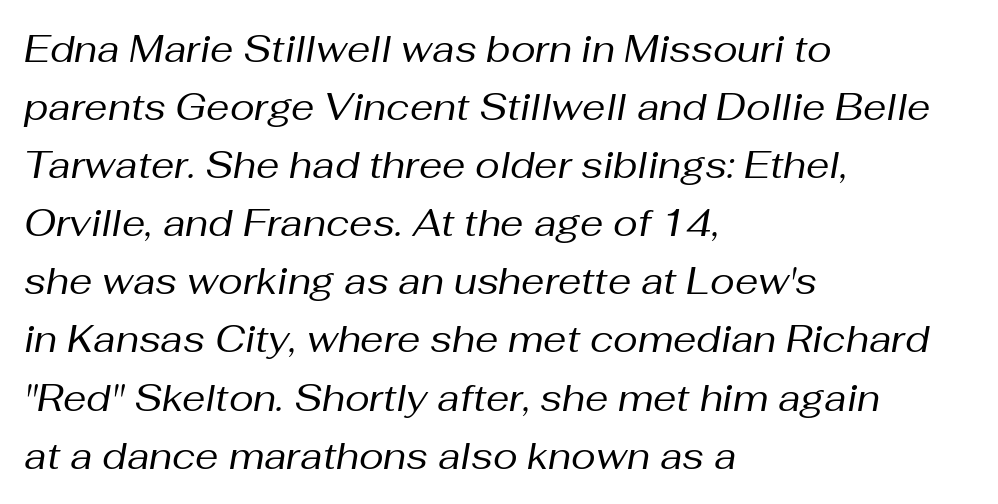
The image shows 37 px regular-weight type, italic (leaning right); set left-aligned, normal line spacing (1.57x), normal letter spacing, not underlined; medium stroke contrast and a medium x-height.
